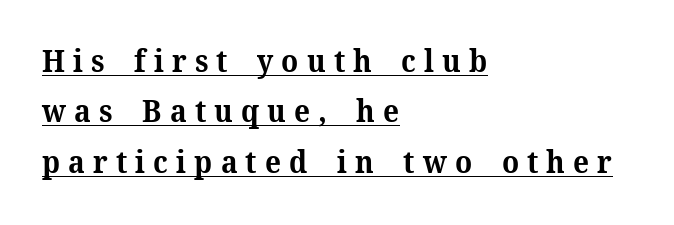
Q: Is the text bold? A: Yes.
Q: Is the text italic (slanted)? A: No, it is upright.
Q: Is the typeface a serif or a sans-serif typeface? A: Serif.
Q: Is the text underlined? A: Yes.
Q: How is the paragraph aligned? A: Left-aligned.
Q: Is the spacing between letters normal or unusually wide? A: Unusually wide.
Q: Is the spacing between lines tight, normal or loose? A: Normal.
Q: Width (condensed, normal, or wide)? A: Normal.
Q: Stroke contrast? A: Medium.
Q: x-height? A: Medium.
Q: Monospaced? A: No.
